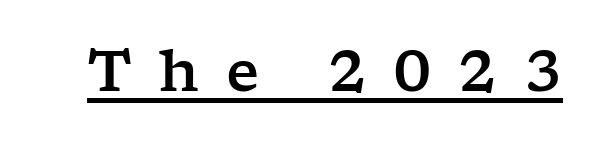
Here the designer chose a conventional face with non-uniform glyph widths. How are the letters spaced? Widely, with obvious added tracking. You can see a thin bar hugging the bottom of the glyphs. Does the type have serifs? Yes, each stem ends in a small foot.
